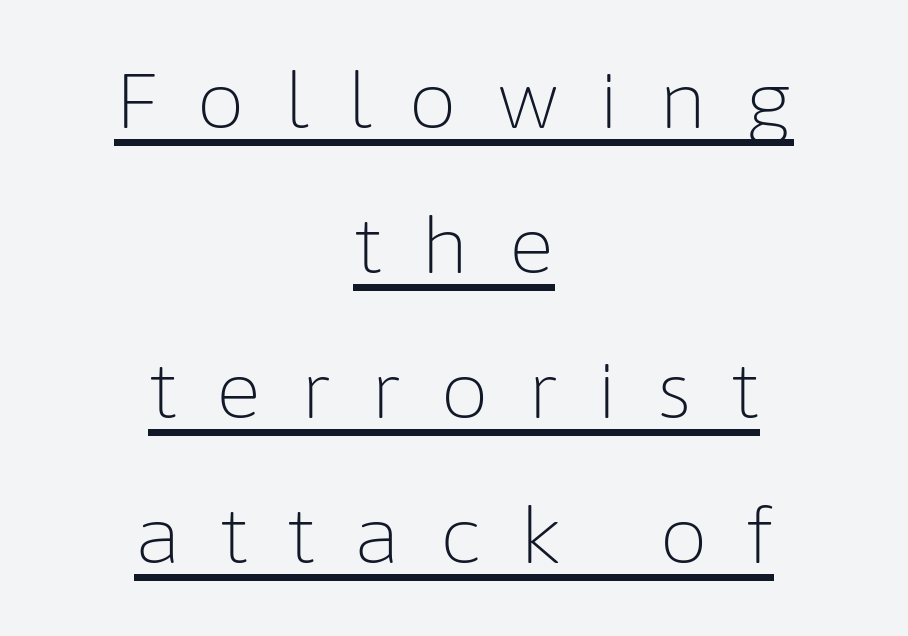
The image shows 78 px light sans-serif type, upright; set centered, line spacing 1.86x, unusually wide letter spacing (+0.49 em), underlined; low stroke contrast and a medium x-height.
